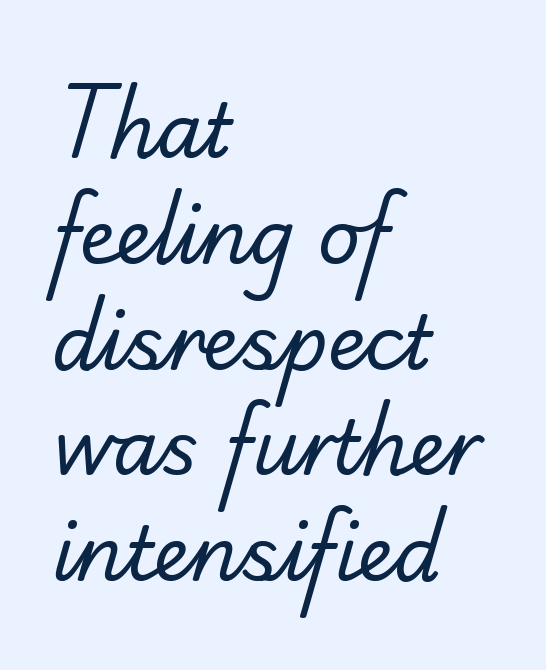
Q: Is the text bold? A: No.
Q: Is the typeface a serif or a sans-serif typeface? A: Serif.
Q: Is the text underlined? A: No.
Q: How is the paragraph aligned? A: Left-aligned.
Q: Is the spacing between letters normal or unusually wide? A: Normal.
Q: Is the spacing between lines tight, normal or loose? A: Normal.
Q: Width (condensed, normal, or wide)? A: Normal.
Q: Stroke contrast? A: Low.
Q: x-height? A: Small.
Q: Monospaced? A: No.
